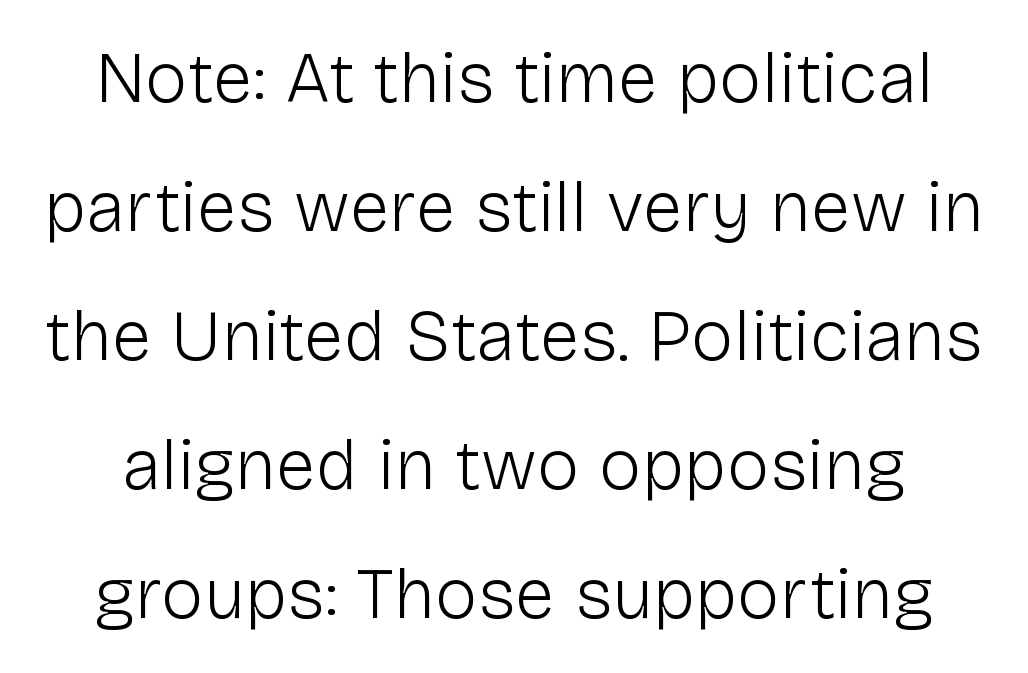
Do the characters align in a grid? No, the font is proportional. The type is set solid horizontally, with unmodified tracking. Typographically, this falls in the sans-serif category. Notice how the stems are strictly vertical — no italics here. No letter is thick-stroked: the sample isn't bold. The words here are not underlined.
